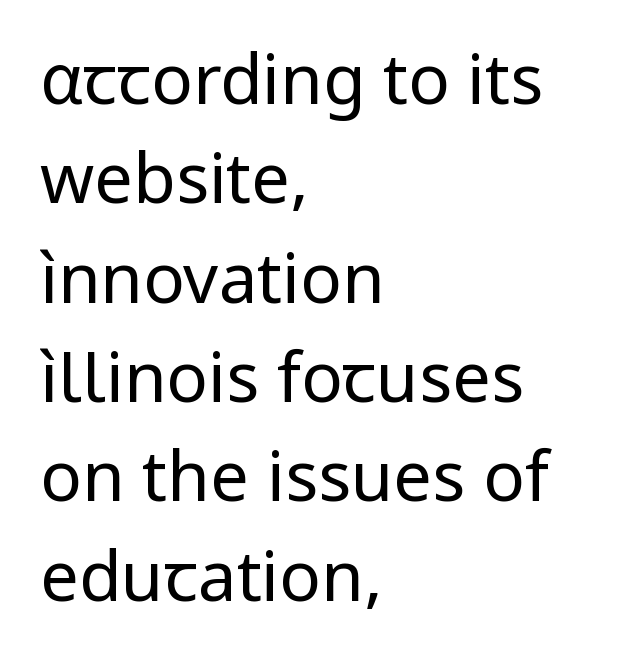
Q: Is the text bold? A: No.
Q: Is the text italic (slanted)? A: No, it is upright.
Q: Is the typeface a serif or a sans-serif typeface? A: Sans-serif.
Q: Is the text underlined? A: No.
Q: How is the paragraph aligned? A: Left-aligned.
Q: Is the spacing between letters normal or unusually wide? A: Normal.
Q: Is the spacing between lines tight, normal or loose? A: Normal.
Q: Width (condensed, normal, or wide)? A: Normal.
Q: Stroke contrast? A: Low.
Q: x-height? A: Medium.
Q: Monospaced? A: No.
